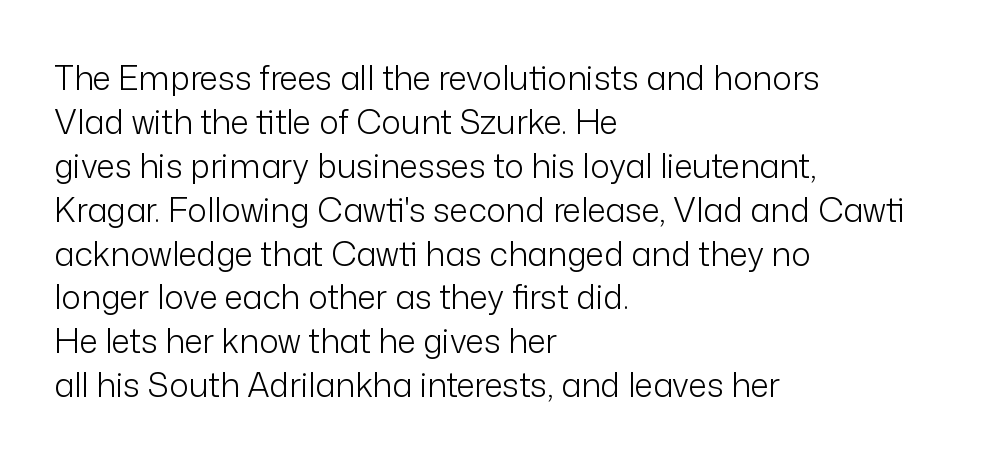
A typesetter would call this proportional, since set widths differ per character. Rule under the text: the space is simply empty. Line starts are locked; line ends wander. Nope, not italic — everything's standing straight. Nobody touched the tracking dial on this one. Nothing heavy about these letters — not bold at all.
